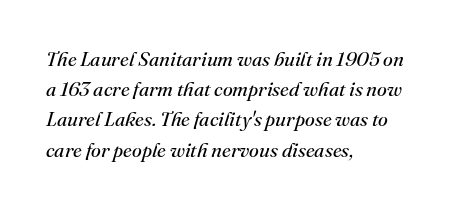
The image shows 20 px text type, italic (leaning right); set left-aligned, normal line spacing (1.51x), normal letter spacing, not underlined.
